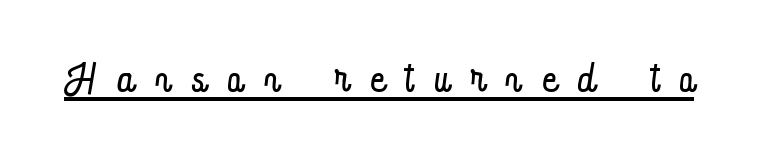
{"bold": "no", "weight": "light", "width": "condensed", "stroke_contrast": "low", "x_height": "small", "monospaced": "no", "underline": "yes", "letter_spacing": "wide", "letter_spacing_em": 0.37, "glyph_px": 60}
